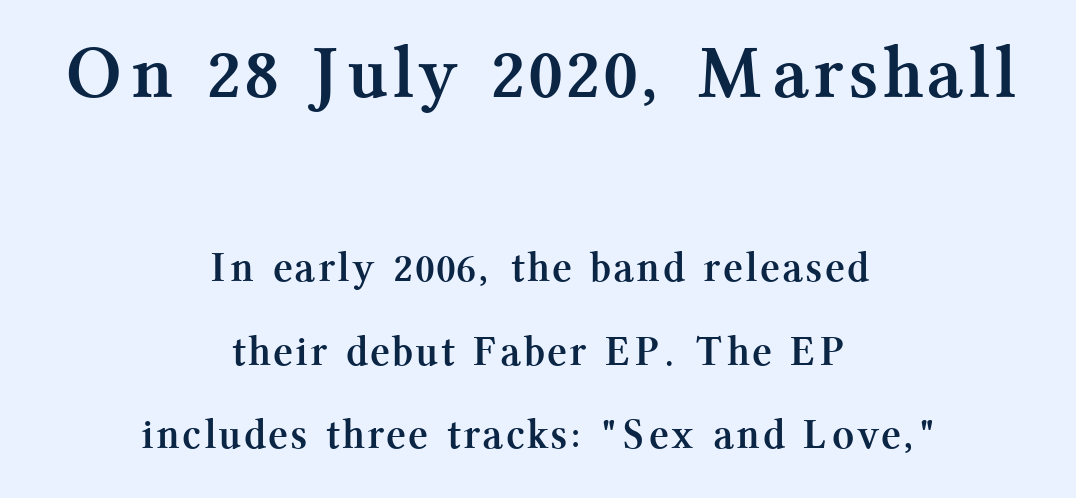
{"serif": "yes", "italic": "no", "bold": "yes", "weight": "semibold", "width": "normal", "stroke_contrast": "medium", "x_height": "medium", "monospaced": "no", "underline": "no", "align": "center", "line_spacing": "loose", "line_spacing_ratio": 1.94, "larger_block": "first", "size_ratio": 1.77, "glyph_px": 76}
